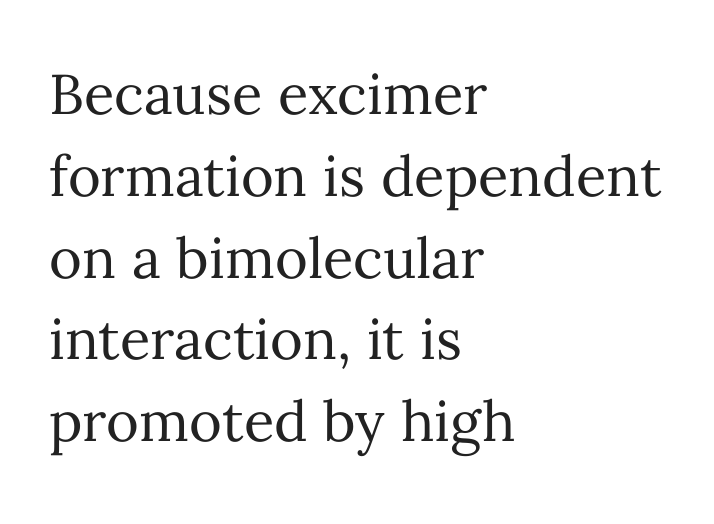
Q: Is the text bold? A: No.
Q: Is the text italic (slanted)? A: No, it is upright.
Q: Is the text underlined? A: No.
Q: How is the paragraph aligned? A: Left-aligned.
Q: Is the spacing between letters normal or unusually wide? A: Normal.
Q: Is the spacing between lines tight, normal or loose? A: Normal.
Q: Width (condensed, normal, or wide)? A: Normal.
Q: Stroke contrast? A: Medium.
Q: x-height? A: Medium.
Q: Monospaced? A: No.
